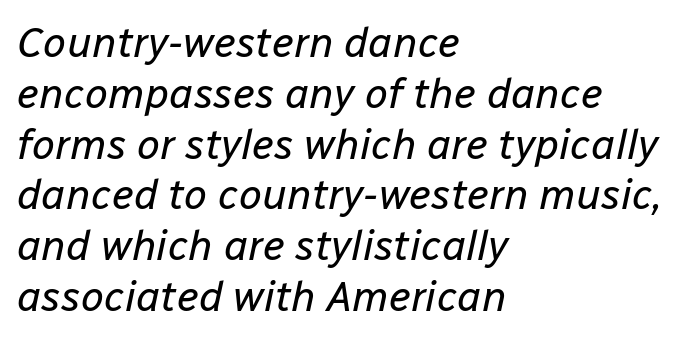
Q: Is the text bold? A: No.
Q: Is the text italic (slanted)? A: Yes, it leans right by about 12 degrees.
Q: Is the text underlined? A: No.
Q: How is the paragraph aligned? A: Left-aligned.
Q: Is the spacing between letters normal or unusually wide? A: Normal.
Q: Width (condensed, normal, or wide)? A: Normal.
Q: Stroke contrast? A: Low.
Q: x-height? A: Medium.
Q: Monospaced? A: No.
